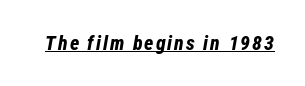
Q: Is the text bold? A: Yes.
Q: Is the text italic (slanted)? A: Yes, it leans right by about 12 degrees.
Q: Is the text underlined? A: Yes.
